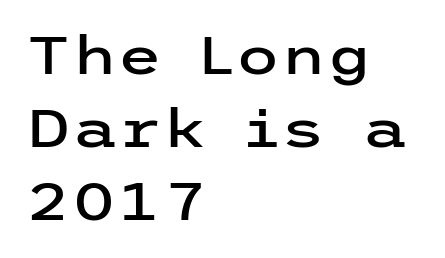
Q: Is the text italic (slanted)? A: No, it is upright.
Q: Is the typeface a serif or a sans-serif typeface? A: Sans-serif.
Q: Is the text underlined? A: No.
Q: How is the paragraph aligned? A: Left-aligned.
Q: Is the spacing between letters normal or unusually wide? A: Normal.
Q: Is the spacing between lines tight, normal or loose? A: Normal.
Q: Width (condensed, normal, or wide)? A: Wide.
Q: Stroke contrast? A: Low.
Q: x-height? A: Medium.
